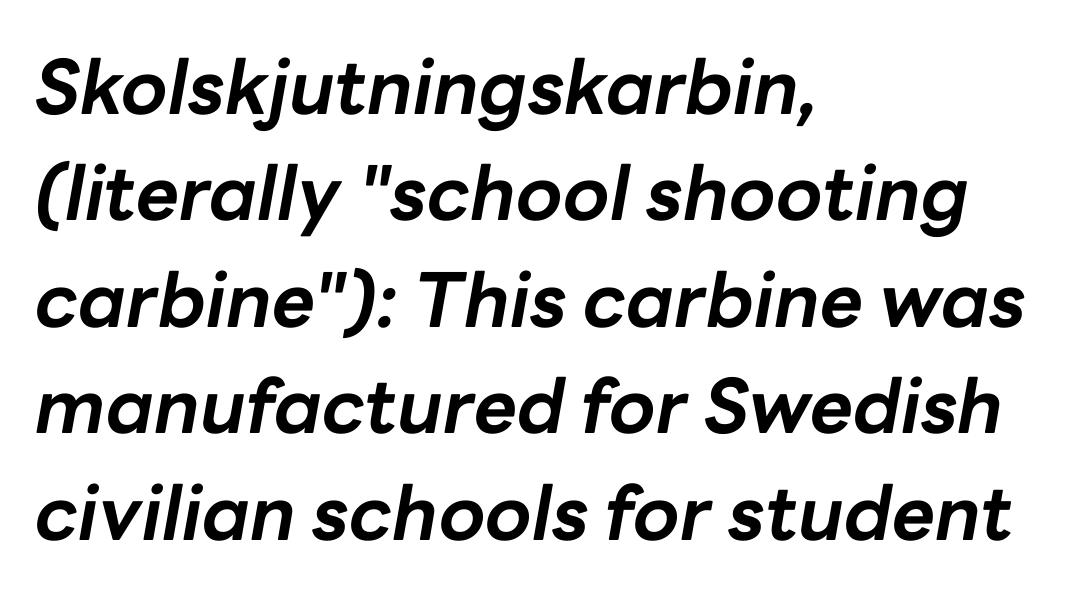
Quick note: italic. A classic flush-left, rag-right setting is used for this passage. Lines of text with bare space underneath. Is the type bold? Yes — the strokes are clearly thick and heavy.
